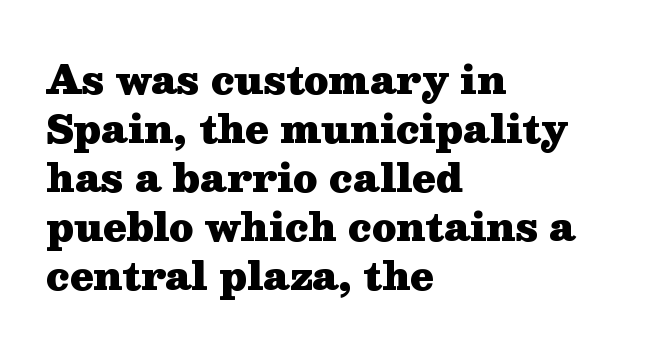
Varying glyph widths throughout — classic text-font behaviour. These lines sit exactly where default settings would place them. Glance below the letters and you will spot only blank space. The passage shown has conventional tracking throughout.
